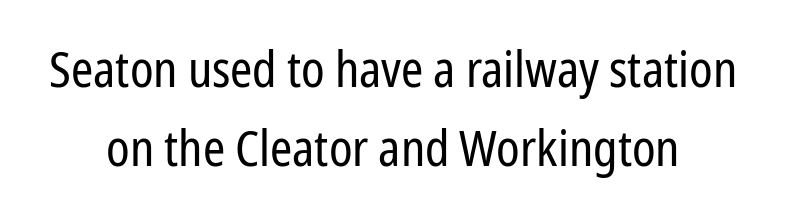
{"serif": "no", "italic": "no", "bold": "no", "weight": "regular", "width": "condensed", "stroke_contrast": "low", "x_height": "medium", "monospaced": "no", "underline": "no", "line_spacing": "normal", "line_spacing_ratio": 1.58, "letter_spacing": "normal", "letter_spacing_em": 0.0, "glyph_px": 50}
